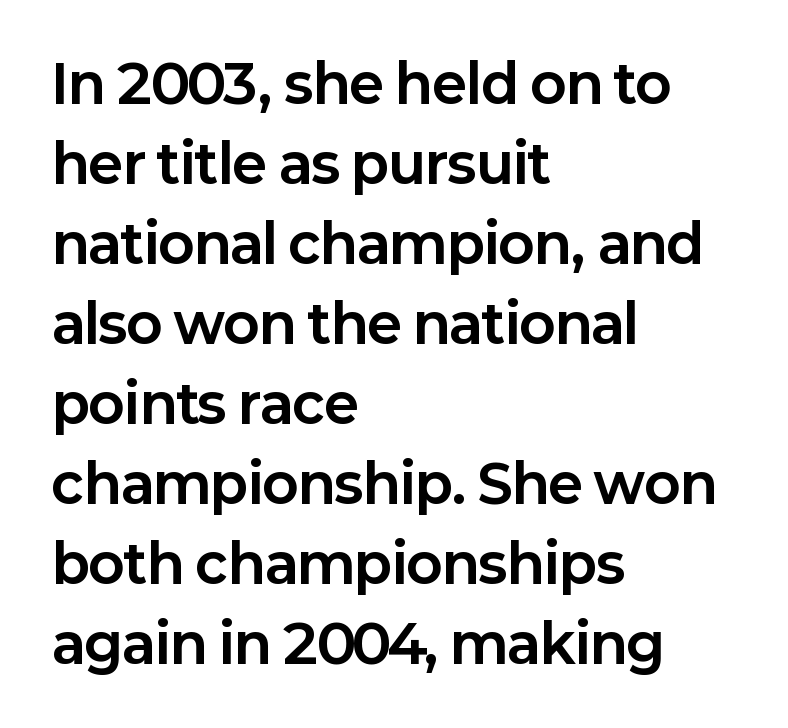
{"serif": "no", "italic": "no", "bold": "yes", "weight": "bold", "width": "normal", "stroke_contrast": "low", "x_height": "medium", "monospaced": "no", "underline": "no", "align": "left", "line_spacing": "normal", "line_spacing_ratio": 1.51, "letter_spacing": "normal", "letter_spacing_em": 0.0, "glyph_px": 53}
